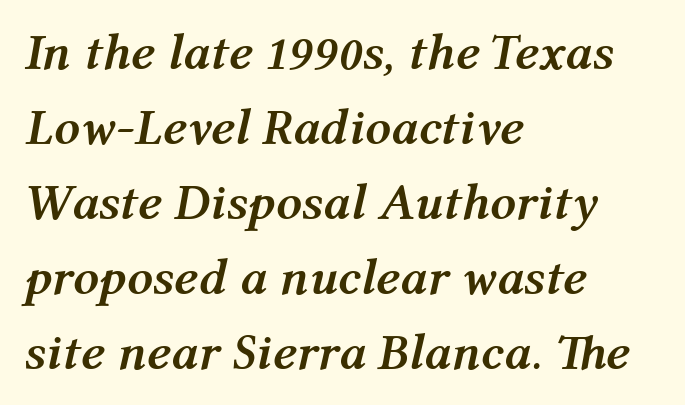
Q: Is the text bold? A: Yes.
Q: Is the text italic (slanted)? A: Yes, it leans right by about 12 degrees.
Q: Is the text underlined? A: No.
Q: How is the paragraph aligned? A: Left-aligned.
Q: Is the spacing between letters normal or unusually wide? A: Normal.
Q: Is the spacing between lines tight, normal or loose? A: Normal.
Q: Width (condensed, normal, or wide)? A: Normal.
Q: Stroke contrast? A: Medium.
Q: x-height? A: Medium.
Q: Monospaced? A: No.
